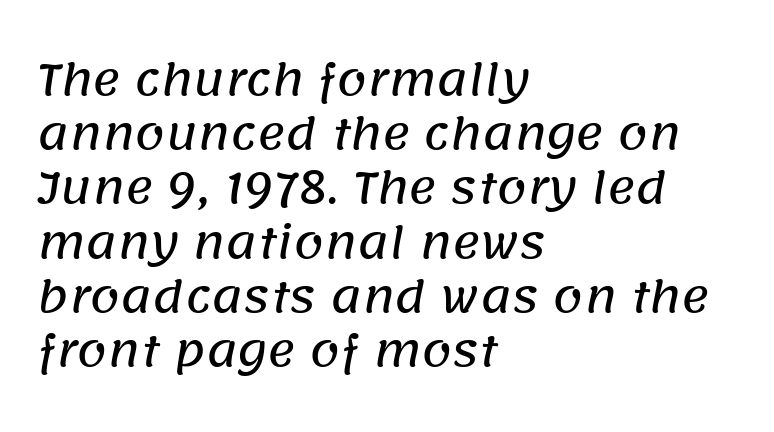
{"serif": "no", "width": "normal", "stroke_contrast": "low", "x_height": "large", "monospaced": "no", "underline": "no", "align": "left", "line_spacing": "normal", "line_spacing_ratio": 1.26, "letter_spacing": "normal", "letter_spacing_em": 0.0, "glyph_px": 43}
